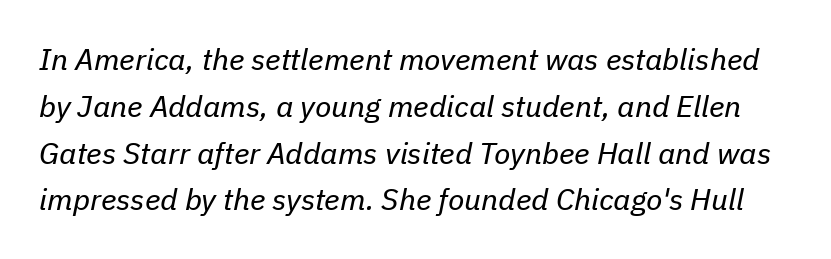
The image shows 30 px regular-weight type, italic (leaning right); set normal line spacing (1.56x), normal letter spacing, not underlined; low stroke contrast and a medium x-height.
